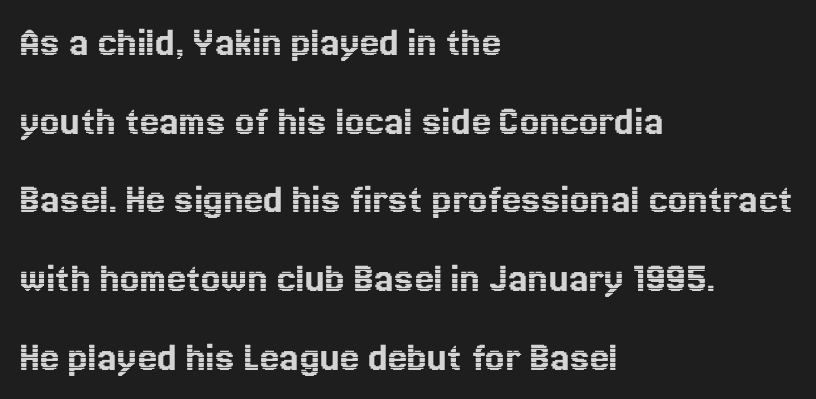
Decoration check: the copy has no underline. Rendered with straight, roman letterforms. The type is set solid horizontally, with unmodified tracking. The rendering anchors every line to the left-hand side. Spacing verdict: proportional, widths tailored to each character.
